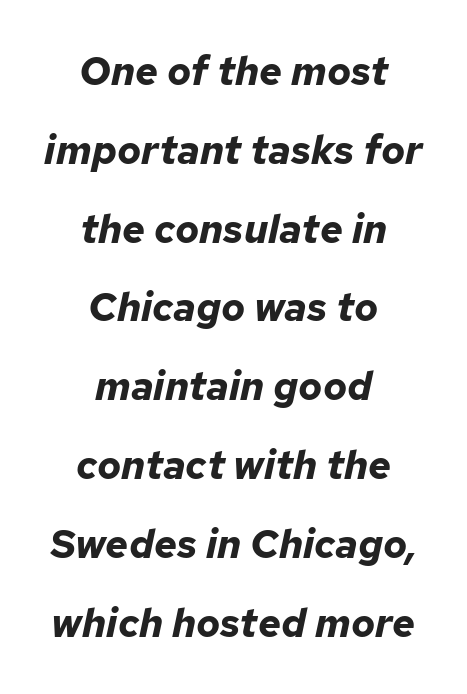
Q: Is the text bold? A: Yes.
Q: Is the text italic (slanted)? A: Yes, it leans right by about 12 degrees.
Q: Is the text underlined? A: No.
Q: How is the paragraph aligned? A: Centered.
Q: Is the spacing between letters normal or unusually wide? A: Normal.
Q: Is the spacing between lines tight, normal or loose? A: Loose.
Q: Width (condensed, normal, or wide)? A: Normal.
Q: Stroke contrast? A: Low.
Q: x-height? A: Medium.
Q: Monospaced? A: No.
